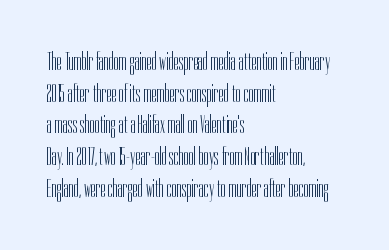
The image shows 26 px text type, upright; set left-aligned, line spacing 1.22x, normal letter spacing, not underlined.
